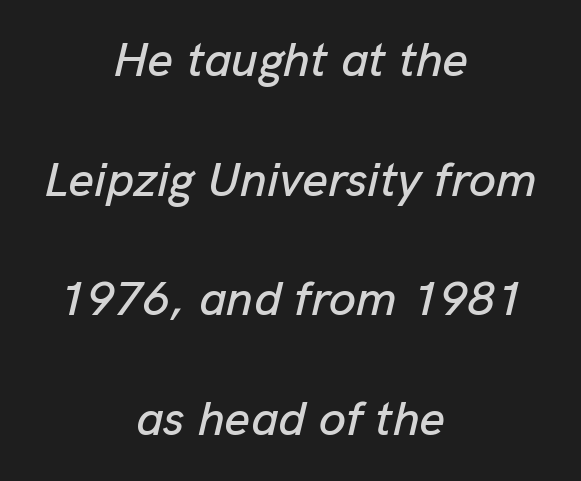
Q: Is the text italic (slanted)? A: Yes, it leans right by about 13 degrees.
Q: Is the text underlined? A: No.
Q: How is the paragraph aligned? A: Centered.
Q: Is the spacing between letters normal or unusually wide? A: Normal.
Q: Is the spacing between lines tight, normal or loose? A: Loose.
Q: Width (condensed, normal, or wide)? A: Normal.
Q: Stroke contrast? A: Low.
Q: x-height? A: Medium.
Q: Monospaced? A: No.
